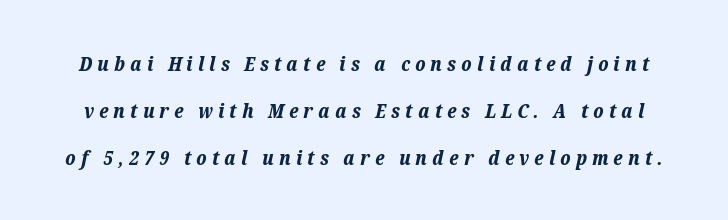
Q: Is the text bold? A: Yes.
Q: Is the text italic (slanted)? A: Yes, it leans right by about 12 degrees.
Q: Is the text underlined? A: No.
Q: Is the spacing between letters normal or unusually wide? A: Unusually wide.
Q: Is the spacing between lines tight, normal or loose? A: Loose.
